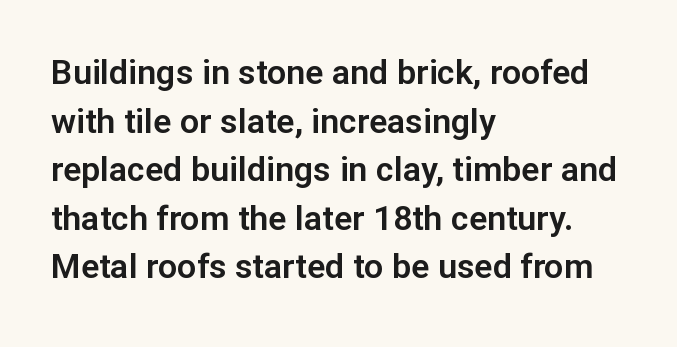
Q: Is the text italic (slanted)? A: No, it is upright.
Q: Is the typeface a serif or a sans-serif typeface? A: Sans-serif.
Q: Is the text underlined? A: No.
Q: How is the paragraph aligned? A: Left-aligned.
Q: Is the spacing between letters normal or unusually wide? A: Normal.
Q: Is the spacing between lines tight, normal or loose? A: Normal.
Q: Width (condensed, normal, or wide)? A: Normal.
Q: Stroke contrast? A: Low.
Q: x-height? A: Medium.
Q: Monospaced? A: No.
